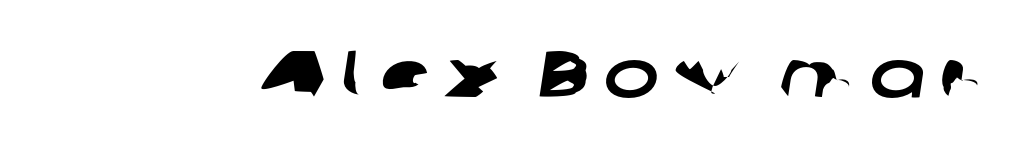
{"serif": "no", "width": "wide", "stroke_contrast": "low", "x_height": "medium", "monospaced": "no", "underline": "no", "letter_spacing": "wide", "letter_spacing_em": 0.21, "glyph_px": 66}
